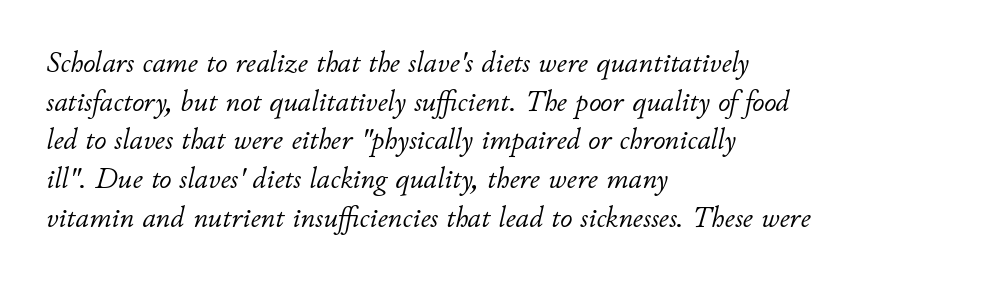
The lettering tilts uniformly, giving the passage an italic look. This sample uses plain, unmodified letter spacing. The paragraph shown leans on its left margin. Line spacing here is normal. Note the varied advance widths — an 'i' is clearly narrower than an 'm'.
